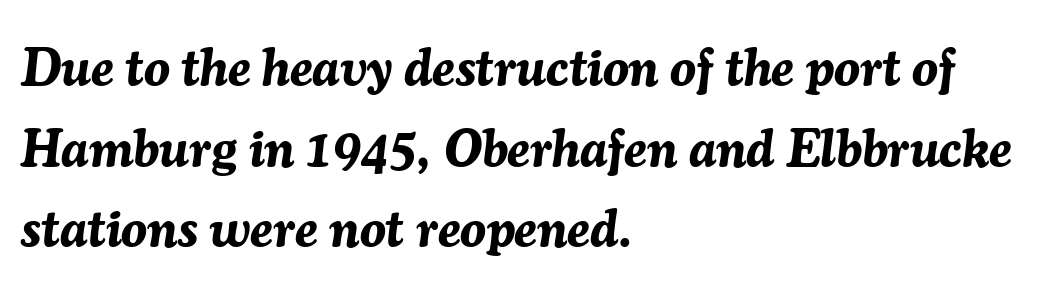
The lettering tilts uniformly, giving the passage an italic look. Varying glyph widths throughout — classic text-font behaviour. Honestly, there is no underline to notice here at all. The gaps between neighbouring characters are ordinary and unremarkable.
